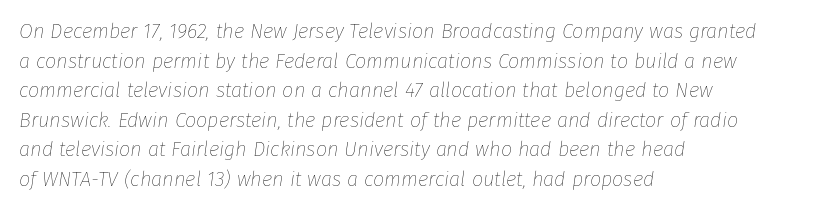
Vertically, the passage feels balanced, rows spaced as you'd expect. The baseline area is clear. Every character sits at an angle, as italics do. The letters sit at their default tracking, neither squeezed nor spread.
